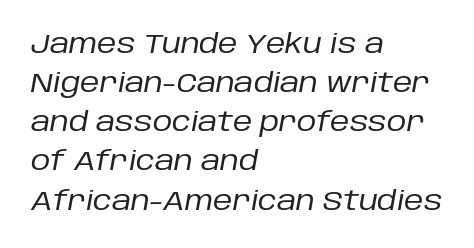
The image shows 27 px text type, italic (leaning right); set left-aligned, normal line spacing (1.45x), normal letter spacing, not underlined.
